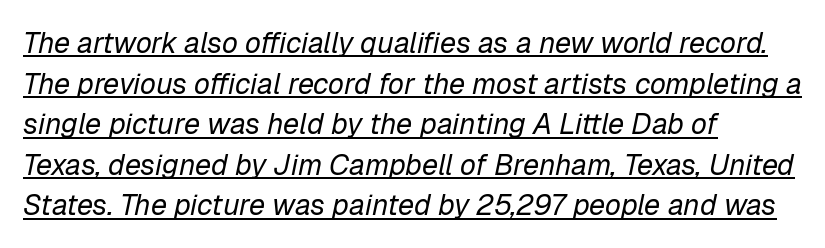
Quick note: interline space is typical. It's the slanting kind of type. Which margin do the lines hug? The left one — the right edge is uneven. The gaps between neighbouring characters are ordinary and unremarkable. Think of a printed novel: that variable character pitch is what you see here.
